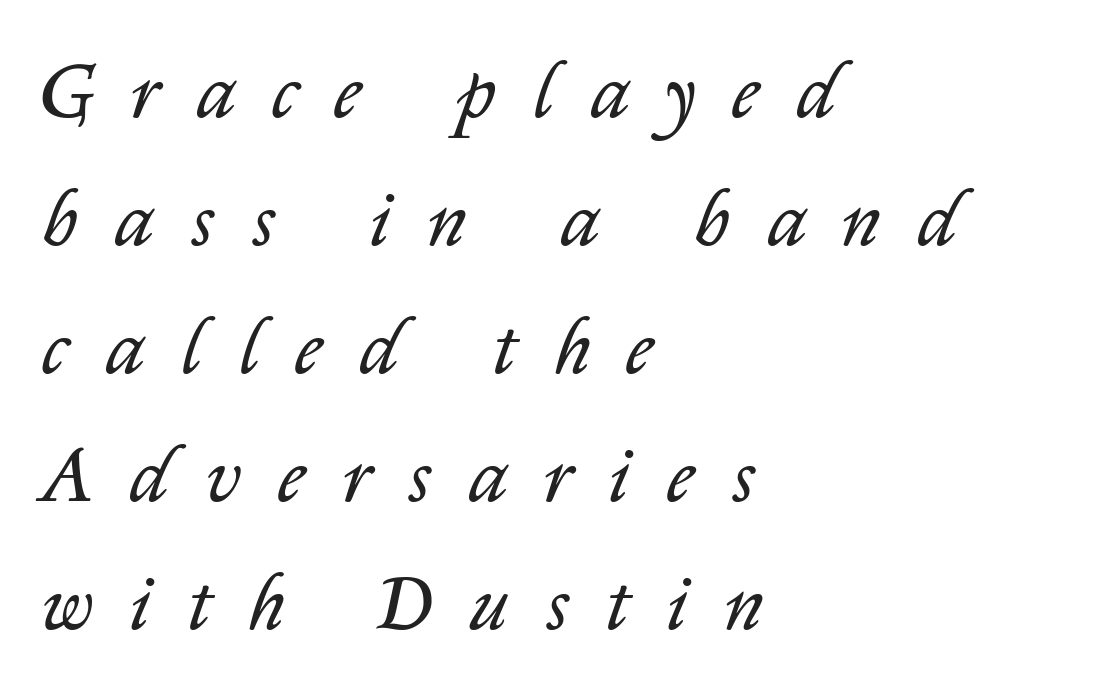
The image shows 78 px regular-weight type, italic (leaning right); set left-aligned, normal line spacing (1.64x), unusually wide letter spacing (+0.48 em), not underlined; low stroke contrast and a medium x-height.
